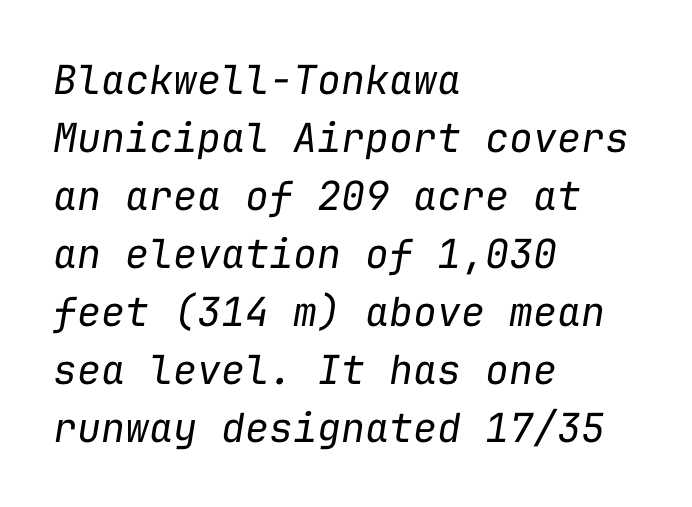
These lines are set flush left with a ragged right edge. Every character here occupies the same horizontal width, giving the sample a typewriter-like rhythm. Descender tails drop into unmarked territory. Slant detected: the letters are inclined. The typesetting does not lean heavy: it is not bold.
